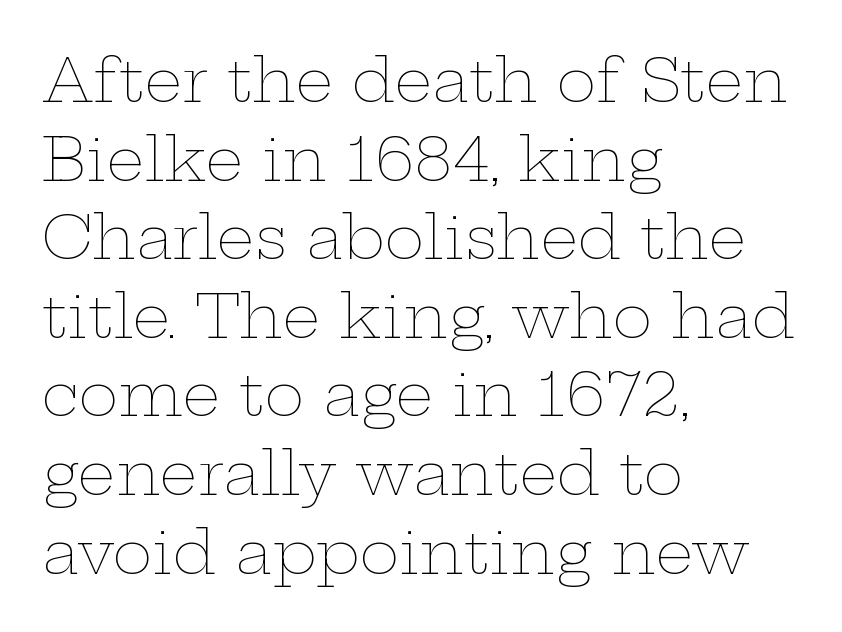
Q: Is the text bold? A: No.
Q: Is the text italic (slanted)? A: No, it is upright.
Q: Is the text underlined? A: No.
Q: How is the paragraph aligned? A: Left-aligned.
Q: Is the spacing between letters normal or unusually wide? A: Normal.
Q: Is the spacing between lines tight, normal or loose? A: Normal.
Q: Width (condensed, normal, or wide)? A: Wide.
Q: Stroke contrast? A: Low.
Q: x-height? A: Medium.
Q: Monospaced? A: No.
